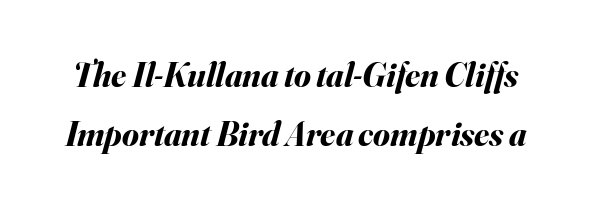
The image shows 34 px bold type, italic (leaning right); set line spacing 1.74x, normal letter spacing, not underlined; medium stroke contrast and a small x-height.
